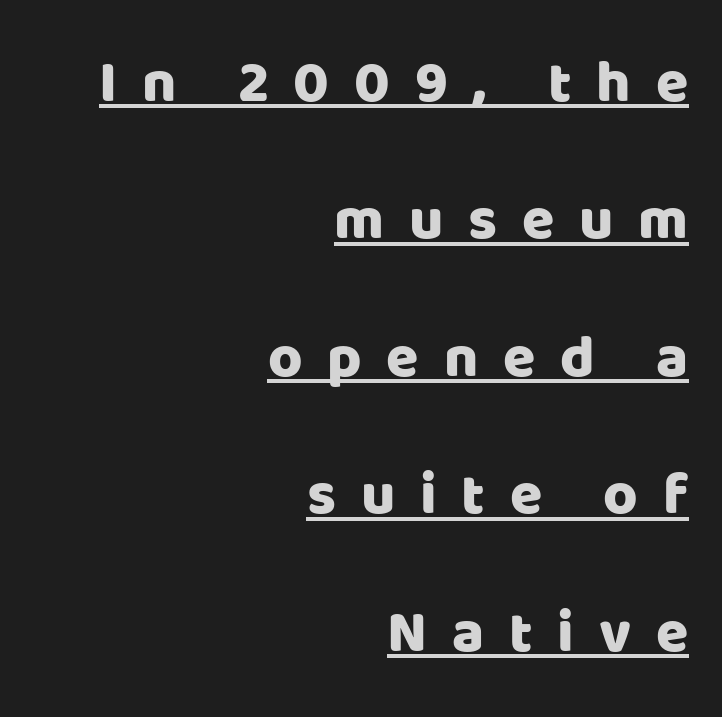
{"serif": "no", "italic": "no", "width": "normal", "stroke_contrast": "low", "x_height": "large", "monospaced": "no", "underline": "yes", "align": "right", "line_spacing": "loose", "line_spacing_ratio": 2.33, "letter_spacing": "wide", "letter_spacing_em": 0.42, "glyph_px": 59}
